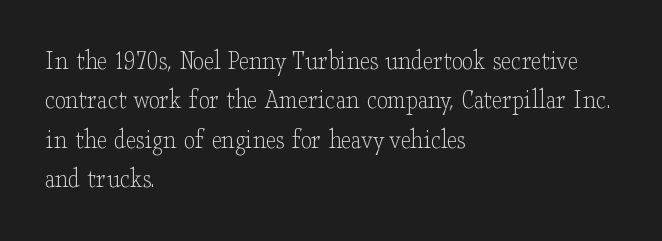
Q: Is the text bold? A: No.
Q: Is the text italic (slanted)? A: No, it is upright.
Q: Is the typeface a serif or a sans-serif typeface? A: Serif.
Q: Is the text underlined? A: No.
Q: How is the paragraph aligned? A: Left-aligned.
Q: Is the spacing between letters normal or unusually wide? A: Normal.
Q: Is the spacing between lines tight, normal or loose? A: Normal.
Q: Width (condensed, normal, or wide)? A: Wide.
Q: Stroke contrast? A: Low.
Q: x-height? A: Small.
Q: Monospaced? A: No.
